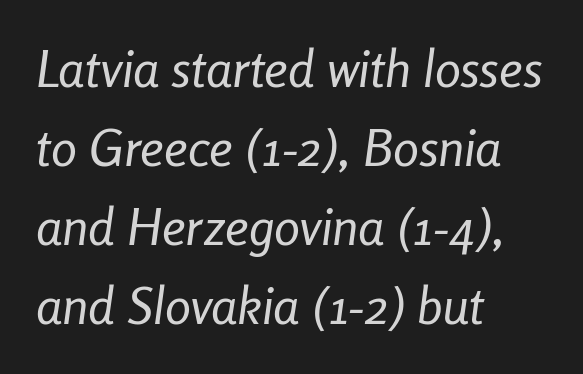
Anything drawn beneath the words? Only blank space. These lines are rendered in a variable-pitch font. Notice how descenders clear the ascenders below comfortably — that's standard leading. How are the letters spaced? Ordinarily, with no added tracking.
